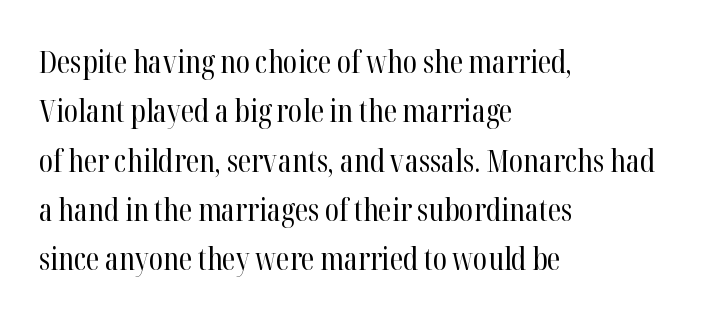
Q: Is the text bold? A: No.
Q: Is the text italic (slanted)? A: No, it is upright.
Q: Is the typeface a serif or a sans-serif typeface? A: Serif.
Q: Is the text underlined? A: No.
Q: How is the paragraph aligned? A: Left-aligned.
Q: Is the spacing between letters normal or unusually wide? A: Normal.
Q: Is the spacing between lines tight, normal or loose? A: Normal.
Q: Width (condensed, normal, or wide)? A: Condensed.
Q: Stroke contrast? A: High.
Q: x-height? A: Medium.
Q: Monospaced? A: No.
